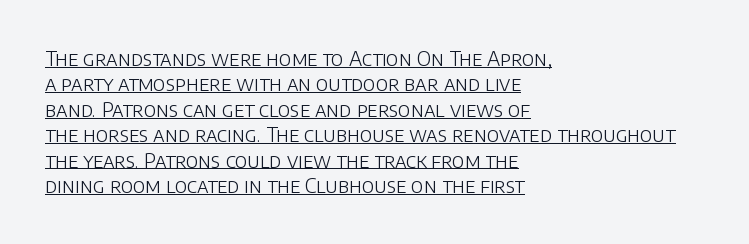
Q: Is the text bold? A: No.
Q: Is the text italic (slanted)? A: No, it is upright.
Q: Is the text underlined? A: Yes.
Q: How is the paragraph aligned? A: Left-aligned.
Q: Is the spacing between letters normal or unusually wide? A: Normal.
Q: Is the spacing between lines tight, normal or loose? A: Normal.
